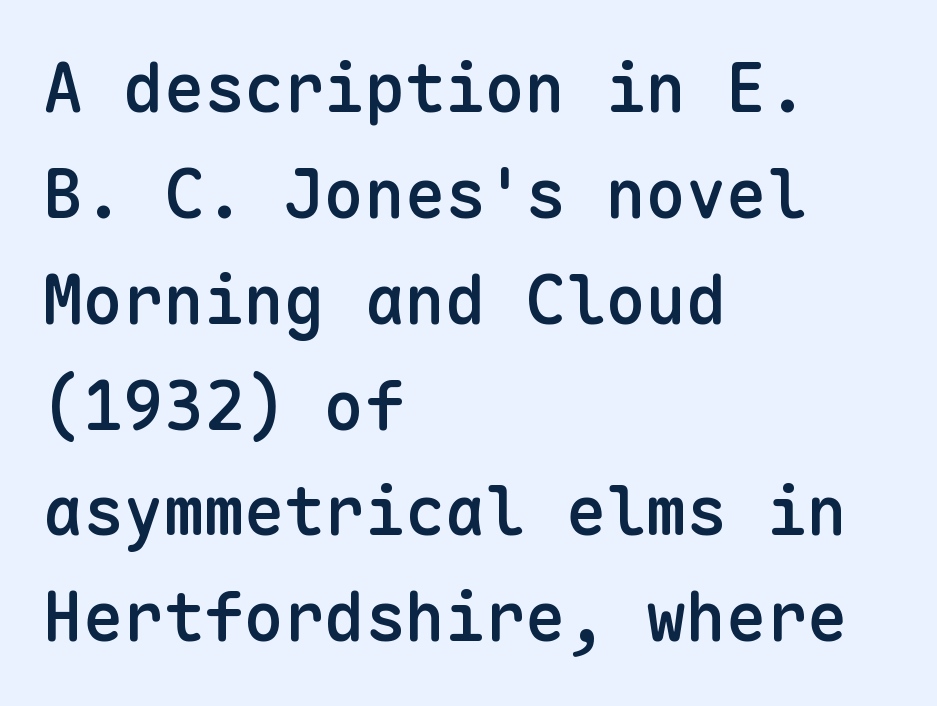
Q: Is the text bold? A: Semi-bold.
Q: Is the text italic (slanted)? A: No, it is upright.
Q: Is the typeface a serif or a sans-serif typeface? A: Sans-serif.
Q: Is the text underlined? A: No.
Q: How is the paragraph aligned? A: Left-aligned.
Q: Is the spacing between letters normal or unusually wide? A: Normal.
Q: Is the spacing between lines tight, normal or loose? A: Normal.
Q: Width (condensed, normal, or wide)? A: Normal.
Q: Stroke contrast? A: Low.
Q: x-height? A: Medium.
Q: Monospaced? A: Yes.
